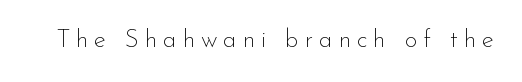
{"italic": "no", "bold": "no", "underline": "no", "letter_spacing": "wide", "letter_spacing_em": 0.23, "glyph_px": 25}
